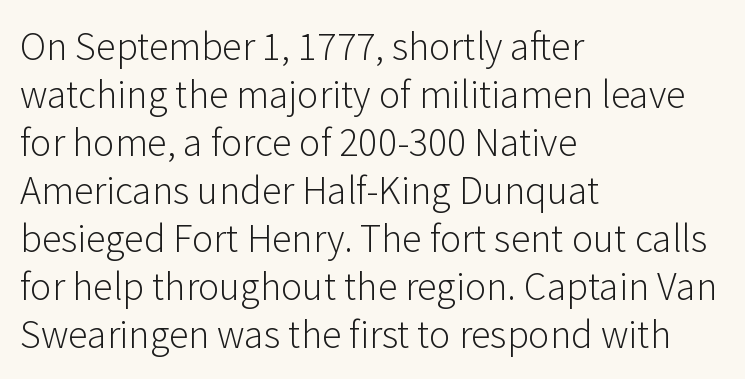
Think of a printed novel: that variable character pitch is what you see here. Between one letter and the next there's only the usual sliver of space. Teacher's note: observe the even left margin — that is flush-left alignment. Honestly, there is no underline to notice here at all. The characters display no serif detailing; their extremities are plain. This sample uses an upright cut, with every glyph sitting square on the baseline.
